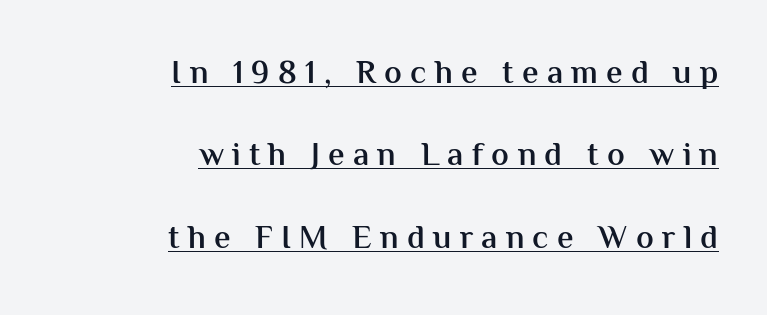
Each word looks stretched out because of the extra space between its letters. Summary of vertical rhythm: relaxed, with wide interline spacing. Vertical strokes here are truly vertical. The sample's only ornament is a line tracing under the words. The strokes are fattened partway — semibold, not bold.
